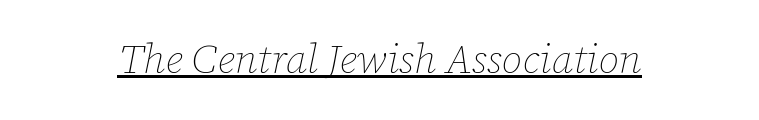
{"italic": "yes", "lean": "right", "slant_degrees": 12, "bold": "no", "weight": "thin", "width": "normal", "stroke_contrast": "low", "x_height": "medium", "monospaced": "no", "underline": "yes", "letter_spacing": "normal", "letter_spacing_em": 0.0, "glyph_px": 41}
